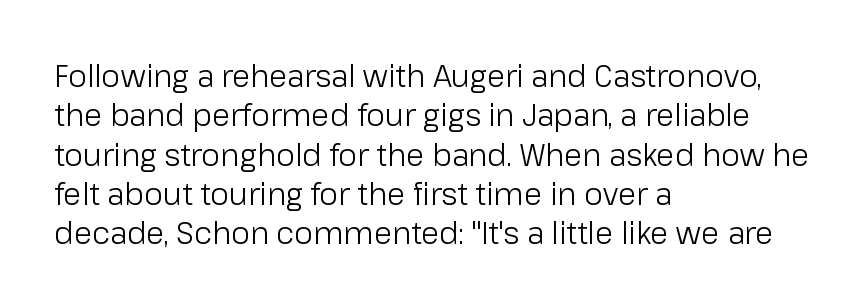
Anything drawn beneath the words? Only blank space. The rendering shows plain stroke endings on the letterforms — a sans-serif design. This rendering uses left alignment, leaving the right contour irregular. These lines were composed using upright roman letters. The letters advance in unequal steps, a hallmark of proportional type.
